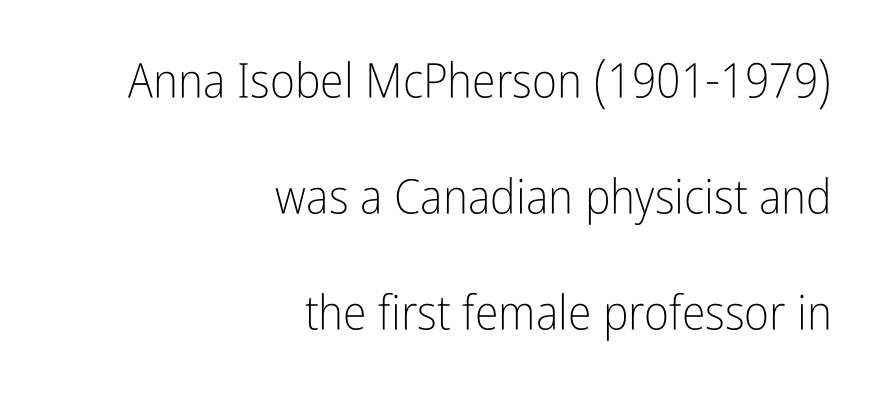
Q: Is the text bold? A: No.
Q: Is the text italic (slanted)? A: No, it is upright.
Q: Is the typeface a serif or a sans-serif typeface? A: Sans-serif.
Q: Is the text underlined? A: No.
Q: How is the paragraph aligned? A: Right-aligned.
Q: Is the spacing between letters normal or unusually wide? A: Normal.
Q: Is the spacing between lines tight, normal or loose? A: Loose.
Q: Width (condensed, normal, or wide)? A: Condensed.
Q: Stroke contrast? A: Low.
Q: x-height? A: Medium.
Q: Monospaced? A: No.
